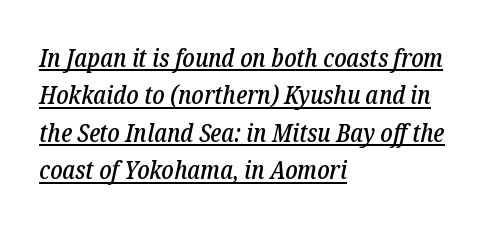
{"italic": "yes", "lean": "right", "slant_degrees": 12, "underline": "yes", "align": "left", "line_spacing": "normal", "line_spacing_ratio": 1.44, "letter_spacing": "normal", "letter_spacing_em": 0.0, "glyph_px": 26}
